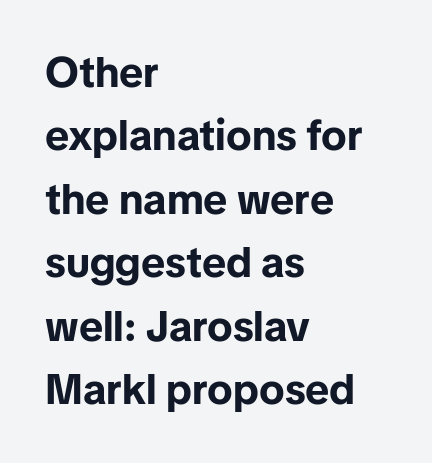
{"serif": "no", "italic": "no", "bold": "yes", "weight": "bold", "width": "normal", "stroke_contrast": "low", "x_height": "medium", "monospaced": "no", "underline": "no", "align": "left", "line_spacing": "normal", "line_spacing_ratio": 1.51, "letter_spacing": "normal", "letter_spacing_em": 0.0, "glyph_px": 42}
